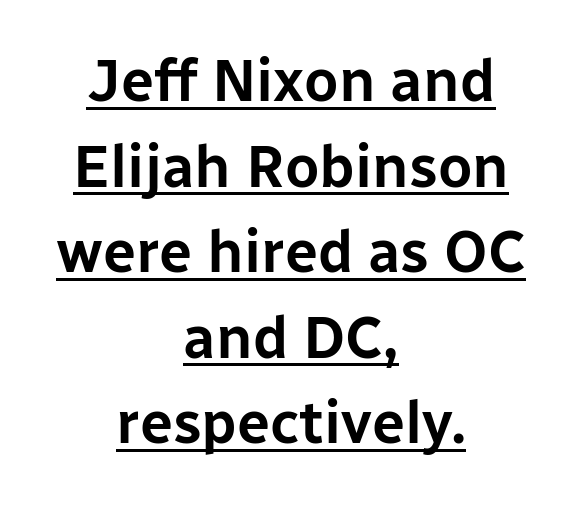
{"serif": "no", "italic": "no", "width": "normal", "stroke_contrast": "low", "x_height": "medium", "monospaced": "no", "underline": "yes", "align": "center", "line_spacing": "normal", "line_spacing_ratio": 1.45, "letter_spacing": "normal", "letter_spacing_em": 0.0, "glyph_px": 59}
